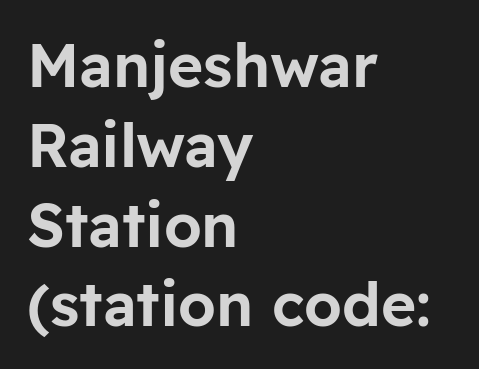
{"serif": "no", "italic": "no", "width": "normal", "stroke_contrast": "low", "x_height": "medium", "monospaced": "no", "underline": "no", "align": "left", "line_spacing": "normal", "line_spacing_ratio": 1.33, "letter_spacing": "normal", "letter_spacing_em": 0.0, "glyph_px": 60}
